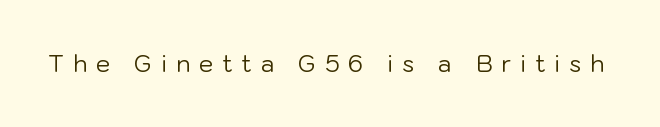
{"italic": "no", "bold": "no", "underline": "no", "letter_spacing": "wide", "letter_spacing_em": 0.39, "glyph_px": 23}
